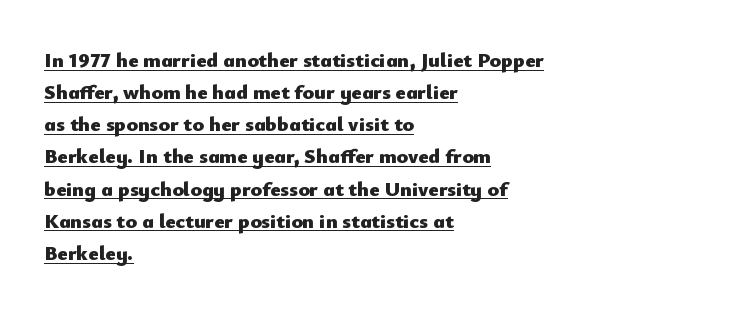
{"italic": "no", "bold": "yes", "underline": "yes", "align": "left", "line_spacing": "normal", "line_spacing_ratio": 1.53, "letter_spacing": "normal", "letter_spacing_em": 0.0, "glyph_px": 21}
